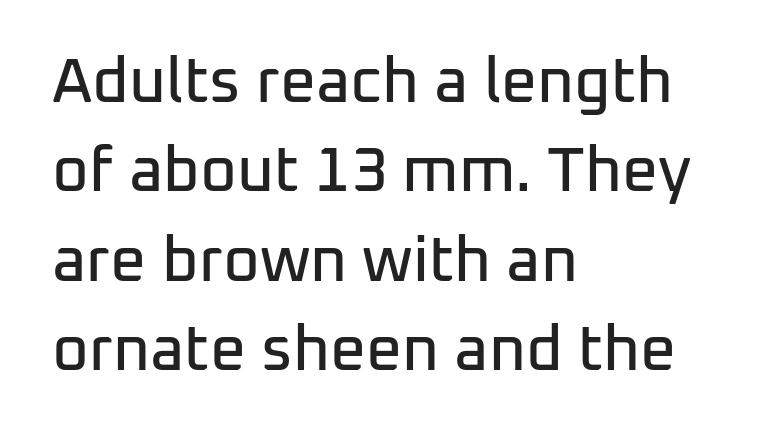
{"serif": "no", "italic": "no", "width": "normal", "stroke_contrast": "low", "x_height": "medium", "monospaced": "no", "underline": "no", "align": "left", "line_spacing": "normal", "line_spacing_ratio": 1.42, "letter_spacing": "normal", "letter_spacing_em": 0.0, "glyph_px": 63}
